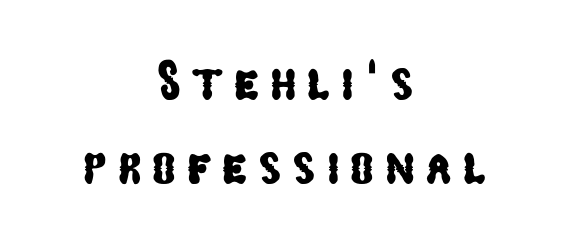
The compositor balanced each line on the midline. Unmarked baselines from the first word to the last. Regarding leading, the lines here are spaced in the standard way. Character widths vary here, with narrow letters taking less room than wide ones. Nope, no serifs anywhere on these letters.
